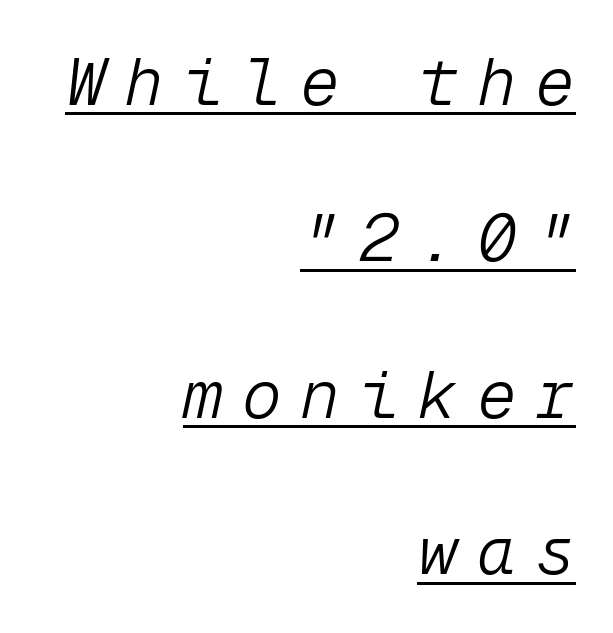
Q: Is the text bold? A: No.
Q: Is the text italic (slanted)? A: Yes, it leans right by about 12 degrees.
Q: Is the text underlined? A: Yes.
Q: How is the paragraph aligned? A: Right-aligned.
Q: Is the spacing between letters normal or unusually wide? A: Unusually wide.
Q: Is the spacing between lines tight, normal or loose? A: Loose.
Q: Width (condensed, normal, or wide)? A: Normal.
Q: Stroke contrast? A: Low.
Q: x-height? A: Medium.
Q: Monospaced? A: Yes.
